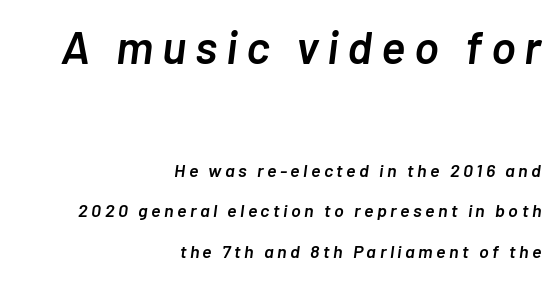
Q: Is the text bold? A: Semi-bold.
Q: Is the text italic (slanted)? A: Yes, it leans right by about 7 degrees.
Q: Is the text underlined? A: No.
Q: How is the paragraph aligned? A: Right-aligned.
Q: Is the spacing between lines tight, normal or loose? A: Loose.
Q: Which block of text is set in a larger size, the first (top) or the second (bottom)? A: The first (top) one.
Q: Width (condensed, normal, or wide)? A: Normal.
Q: Stroke contrast? A: Low.
Q: x-height? A: Medium.
Q: Monospaced? A: No.
